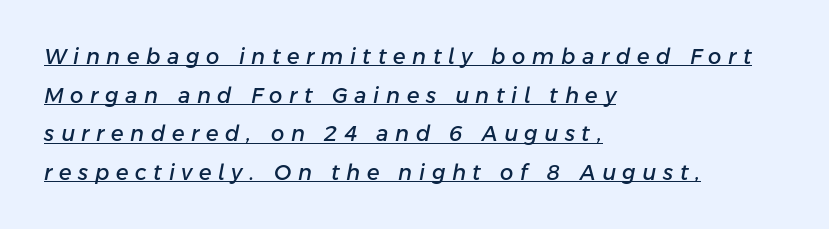
Q: Is the text italic (slanted)? A: Yes, it leans right by about 11 degrees.
Q: Is the text underlined? A: Yes.
Q: How is the paragraph aligned? A: Left-aligned.
Q: Is the spacing between letters normal or unusually wide? A: Unusually wide.
